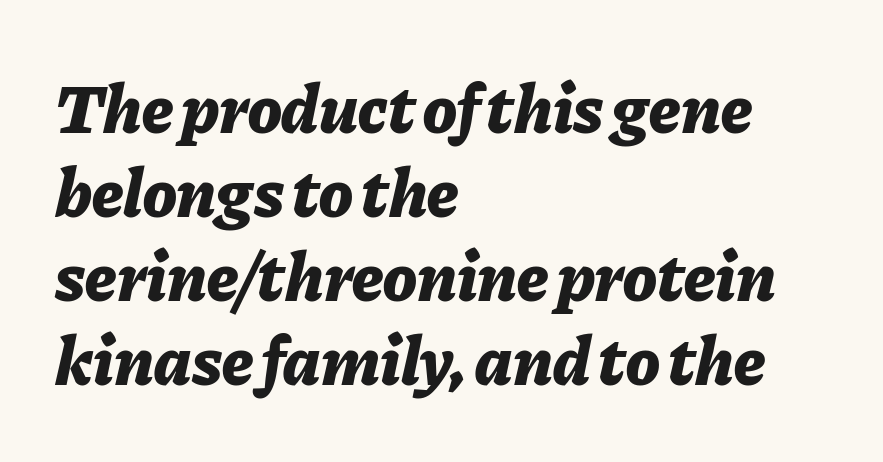
Each letter keeps its own natural width here, so spacing adapts to shape. The zone under the glyphs is completely vacant. Casual observation: everything's shoved over to the left. Looking at the ascenders, they clearly lean. Heavy-handed strokes throughout: this text is bold.
